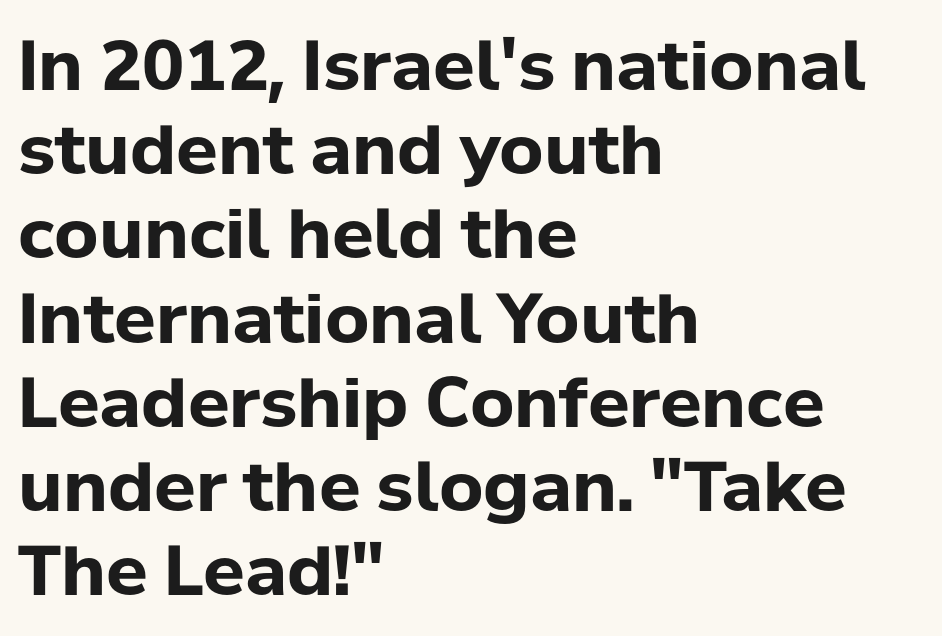
{"serif": "no", "italic": "no", "bold": "yes", "weight": "bold", "width": "normal", "stroke_contrast": "low", "x_height": "medium", "monospaced": "no", "underline": "no", "align": "left", "line_spacing_ratio": 1.22, "letter_spacing": "normal", "letter_spacing_em": 0.0, "glyph_px": 69}
